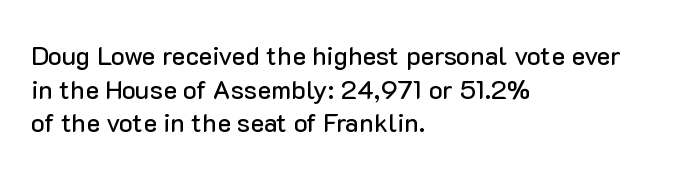
The zone under the glyphs is completely vacant. Line starts are locked; line ends wander. Look at the tracking — it's just the regular setting, nothing added. Horizontal bands of white between lines are of average thickness.
